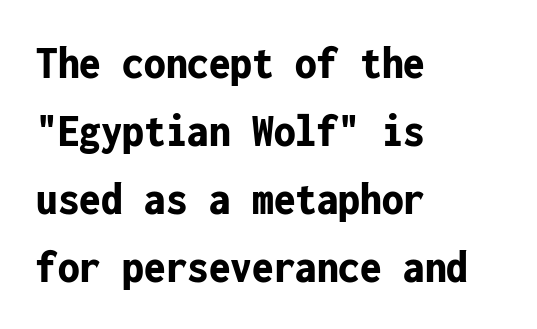
{"serif": "no", "italic": "no", "bold": "yes", "weight": "bold", "width": "condensed", "stroke_contrast": "low", "x_height": "medium", "monospaced": "yes", "underline": "no", "align": "left", "line_spacing": "normal", "line_spacing_ratio": 1.42, "letter_spacing": "normal", "letter_spacing_em": 0.0, "glyph_px": 48}
